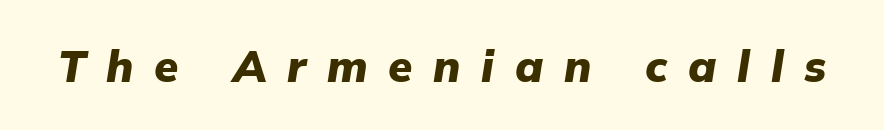
Anything drawn beneath the words? Only blank space. An italicized treatment has been applied to the whole sample. The type is letterspaced generously, with wide tracking. Do the characters align in a grid? No, the font is proportional. Students, this is bold: see how much ink each stroke carries.
